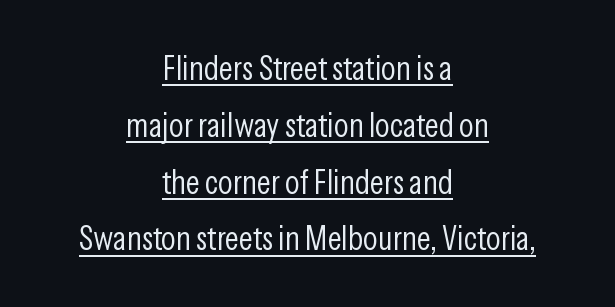
Q: Is the text bold? A: No.
Q: Is the text italic (slanted)? A: No, it is upright.
Q: Is the typeface a serif or a sans-serif typeface? A: Sans-serif.
Q: Is the text underlined? A: Yes.
Q: How is the paragraph aligned? A: Centered.
Q: Is the spacing between letters normal or unusually wide? A: Normal.
Q: Is the spacing between lines tight, normal or loose? A: Normal.
Q: Width (condensed, normal, or wide)? A: Condensed.
Q: Stroke contrast? A: Low.
Q: x-height? A: Medium.
Q: Monospaced? A: No.
